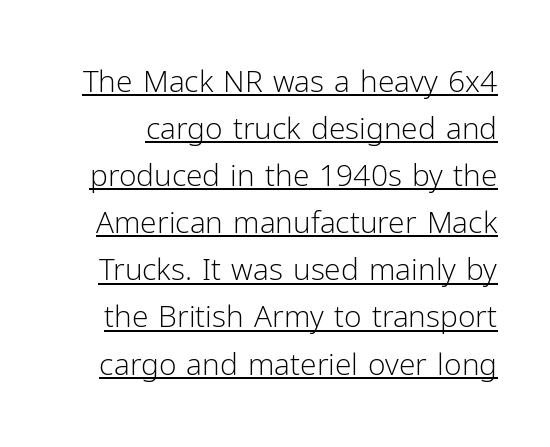
Spacing verdict: proportional, widths tailored to each character. The letters look calm and open, with moderate or lighter stems. The typeface chosen for these lines omits serifs. Honestly, the row spacing looks completely unremarkable. Underline: present.
